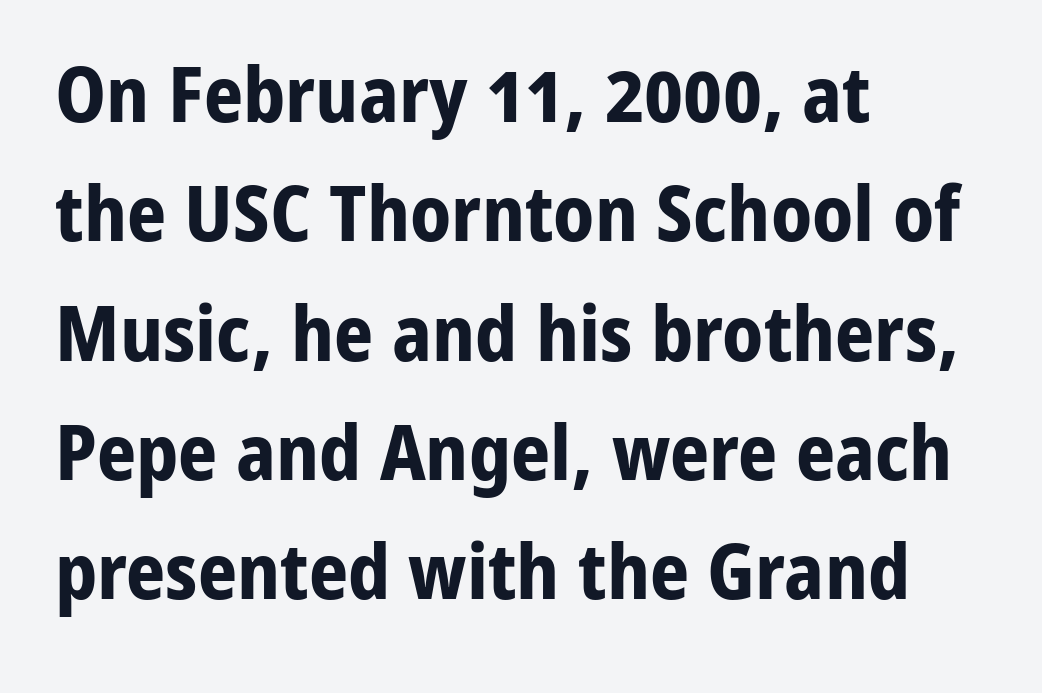
The image shows 77 px bold sans-serif type, upright; set left-aligned, normal line spacing (1.55x), normal letter spacing, not underlined; low stroke contrast and a medium x-height.
